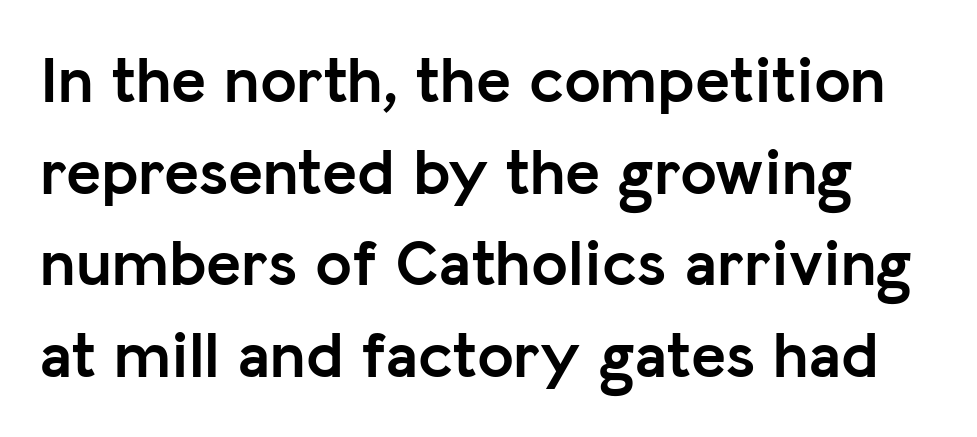
The image shows 66 px semibold sans-serif type, upright; set normal line spacing (1.39x), normal letter spacing, not underlined; low stroke contrast and a medium x-height.
